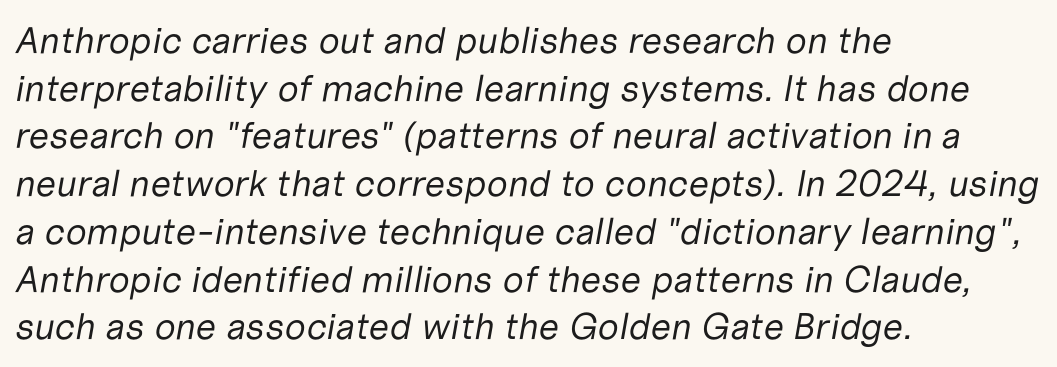
Q: Is the text bold? A: No.
Q: Is the text italic (slanted)? A: Yes, it leans right by about 10 degrees.
Q: Is the text underlined? A: No.
Q: How is the paragraph aligned? A: Left-aligned.
Q: Is the spacing between letters normal or unusually wide? A: Normal.
Q: Is the spacing between lines tight, normal or loose? A: Normal.
Q: Width (condensed, normal, or wide)? A: Normal.
Q: Stroke contrast? A: Low.
Q: x-height? A: Medium.
Q: Monospaced? A: No.
